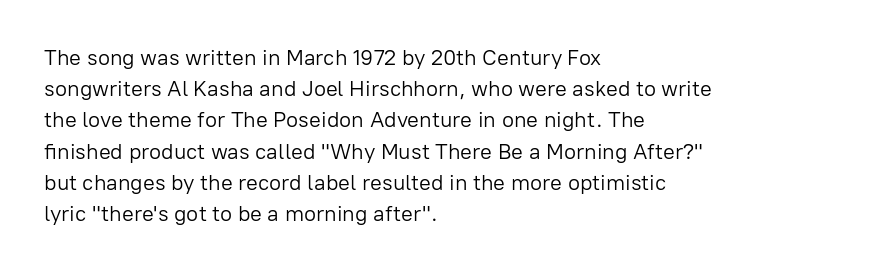
Every row of glyphs begins at an identical x-position on the left. The typesetting does not lean heavy: it is not bold. One glance says typical: line gaps are just what's usual. Underlining? Definitely not there.
